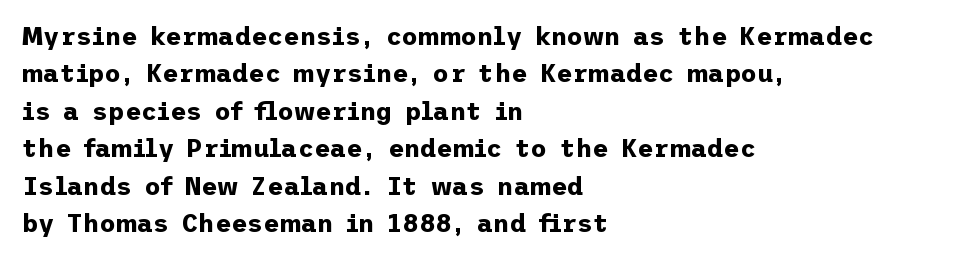
Q: Is the text bold? A: Yes.
Q: Is the text italic (slanted)? A: No, it is upright.
Q: Is the text underlined? A: No.
Q: How is the paragraph aligned? A: Left-aligned.
Q: Is the spacing between letters normal or unusually wide? A: Normal.
Q: Is the spacing between lines tight, normal or loose? A: Normal.
